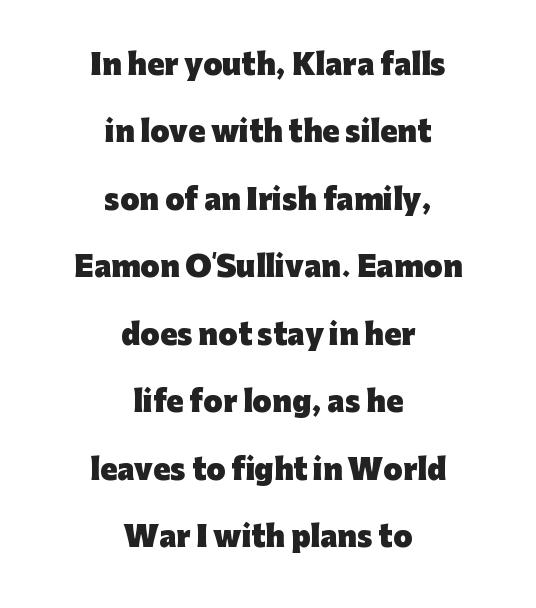
{"serif": "no", "italic": "no", "bold": "yes", "weight": "heavy", "width": "normal", "stroke_contrast": "low", "x_height": "medium", "monospaced": "no", "underline": "no", "align": "center", "line_spacing": "loose", "line_spacing_ratio": 2.41, "letter_spacing": "normal", "letter_spacing_em": 0.0, "glyph_px": 28}
